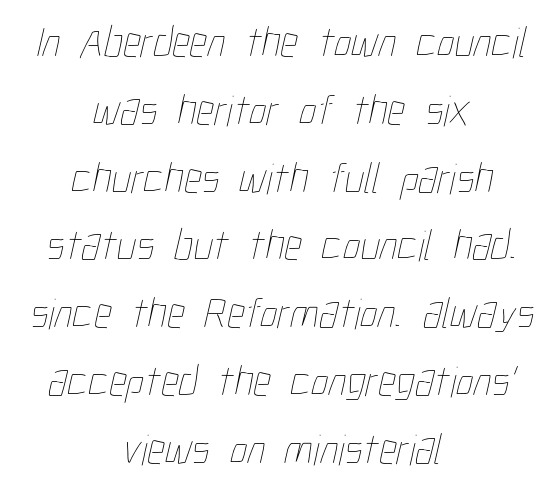
{"bold": "no", "weight": "thin", "width": "condensed", "stroke_contrast": "low", "x_height": "medium", "monospaced": "no", "underline": "no", "align": "center", "line_spacing": "normal", "line_spacing_ratio": 1.54, "letter_spacing": "normal", "letter_spacing_em": 0.0, "glyph_px": 44}
